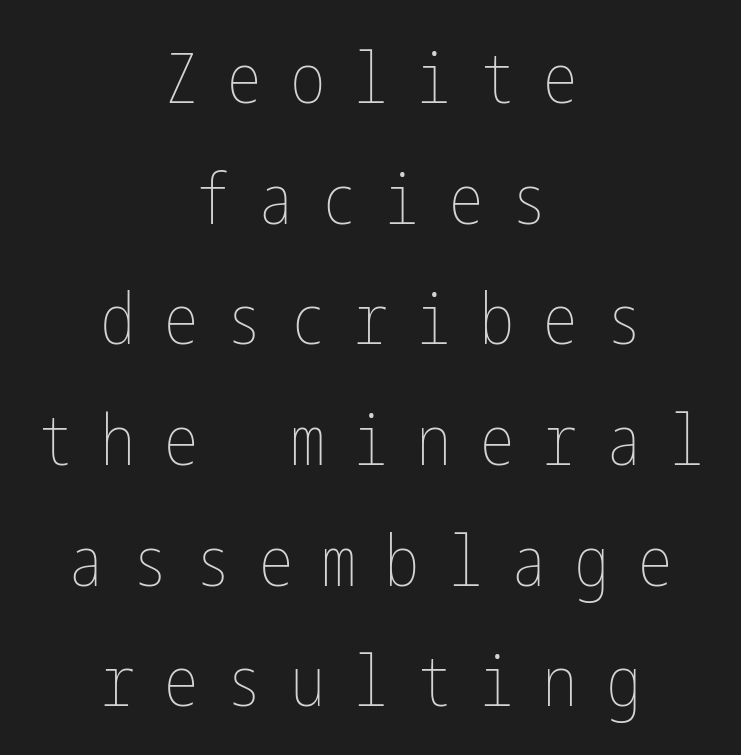
Lines of text with bare space underneath. Line spacing here is normal. Unlike italic type, these characters show no tilt at all. The rag falls on both sides of this text block equally.
